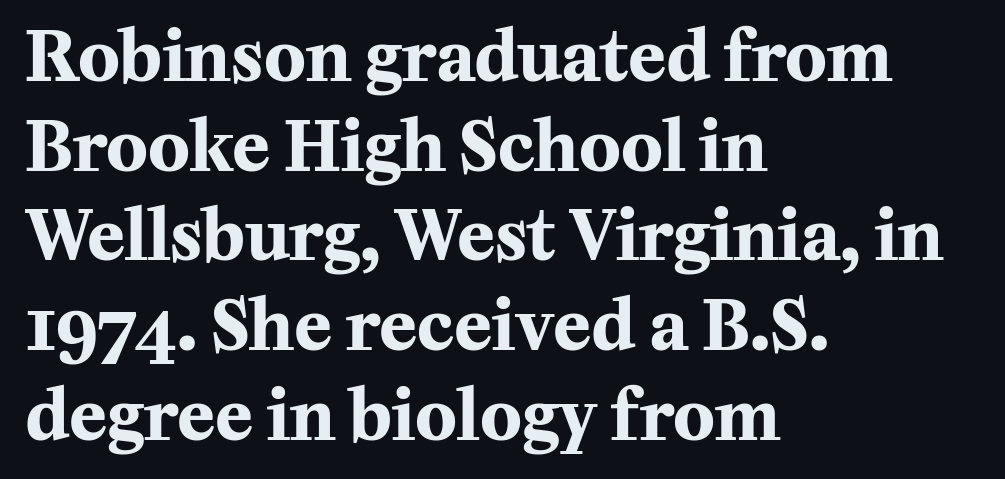
Posture: upright roman. A bare baseline throughout the passage. Strong, thick strokes mark this as bold type. A student would call this left alignment; a typographer would say flush left, rag right. Spacing verdict: proportional, widths tailored to each character. Does the leading feel generous? No, just average.
